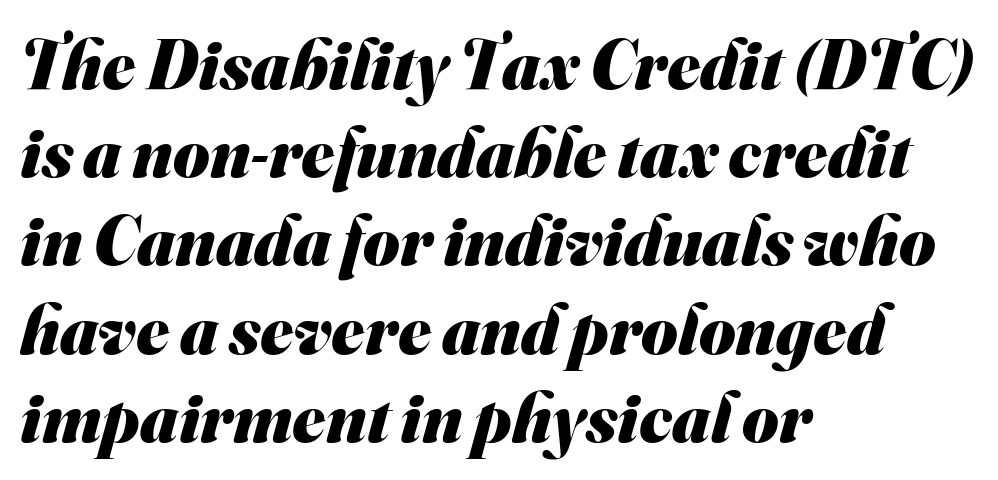
{"serif": "no", "bold": "yes", "weight": "heavy", "width": "normal", "stroke_contrast": "medium", "x_height": "small", "monospaced": "no", "underline": "no", "align": "left", "line_spacing": "normal", "line_spacing_ratio": 1.26, "letter_spacing": "normal", "letter_spacing_em": 0.0, "glyph_px": 70}
